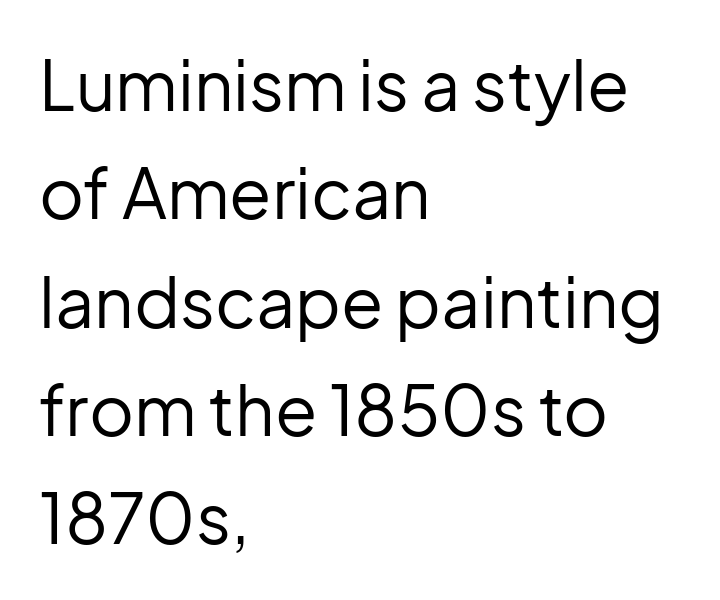
Q: Is the text bold? A: No.
Q: Is the text italic (slanted)? A: No, it is upright.
Q: Is the typeface a serif or a sans-serif typeface? A: Sans-serif.
Q: Is the text underlined? A: No.
Q: How is the paragraph aligned? A: Left-aligned.
Q: Is the spacing between letters normal or unusually wide? A: Normal.
Q: Is the spacing between lines tight, normal or loose? A: Normal.
Q: Width (condensed, normal, or wide)? A: Normal.
Q: Stroke contrast? A: Low.
Q: x-height? A: Medium.
Q: Monospaced? A: No.
